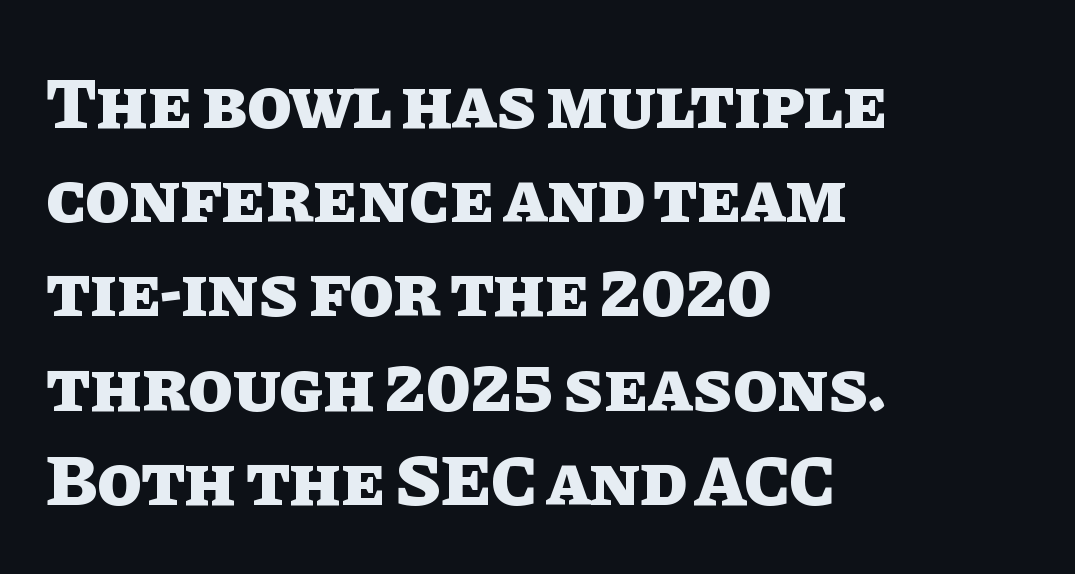
Is the type bold? Yes — the strokes are clearly thick and heavy. A typesetter would call this proportional, since set widths differ per character. The area under the type is left untouched. Every row of glyphs begins at an identical x-position on the left. In terms of posture, this sample is upright. The letters sit at their default tracking, neither squeezed nor spread.
